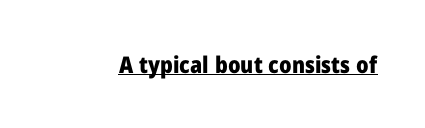
Heavy, bold letterforms. A rule runs beneath these lines of type. The type is set solid horizontally, with unmodified tracking. The lettering stays uniformly vertical, giving the passage a roman look.
